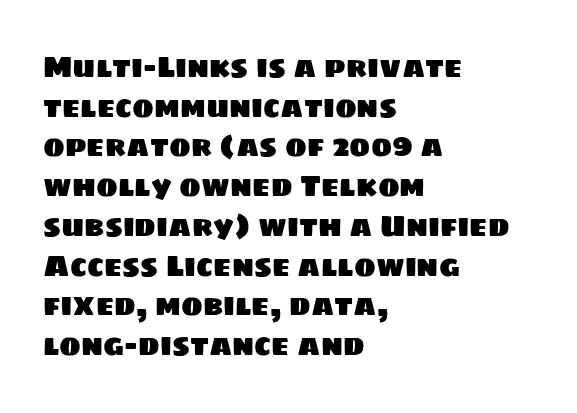
Q: Is the typeface a serif or a sans-serif typeface? A: Sans-serif.
Q: Is the text underlined? A: No.
Q: How is the paragraph aligned? A: Left-aligned.
Q: Is the spacing between letters normal or unusually wide? A: Normal.
Q: Is the spacing between lines tight, normal or loose? A: Normal.
Q: Width (condensed, normal, or wide)? A: Normal.
Q: Stroke contrast? A: Low.
Q: x-height? A: Large.
Q: Monospaced? A: No.
